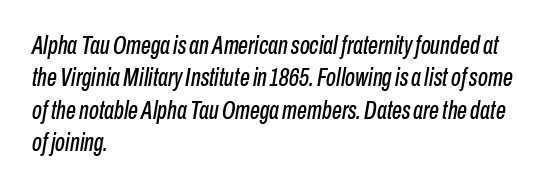
{"italic": "yes", "lean": "right", "slant_degrees": 10, "underline": "no", "align": "left", "line_spacing": "normal", "line_spacing_ratio": 1.3, "letter_spacing": "normal", "letter_spacing_em": 0.0, "glyph_px": 25}
